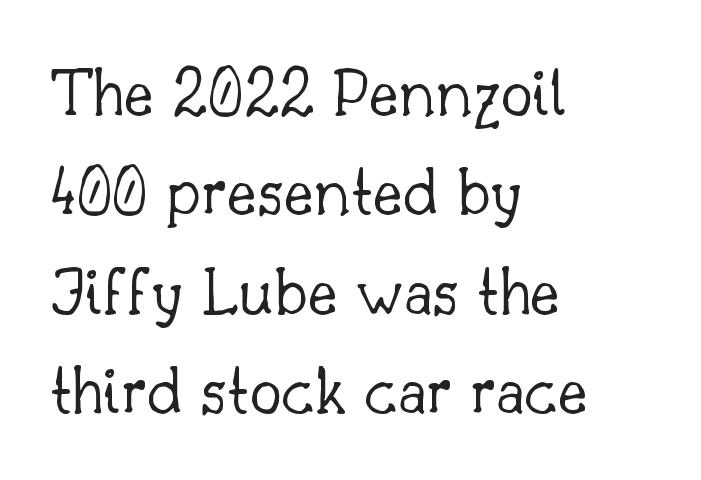
Do the characters align in a grid? No, the font is proportional. A student would call this left alignment; a typographer would say flush left, rag right. Observe the ordinary spacing: letters are neighbours, not strangers. Stem width sits at or under what a default text font uses. The baseline area is clear.
